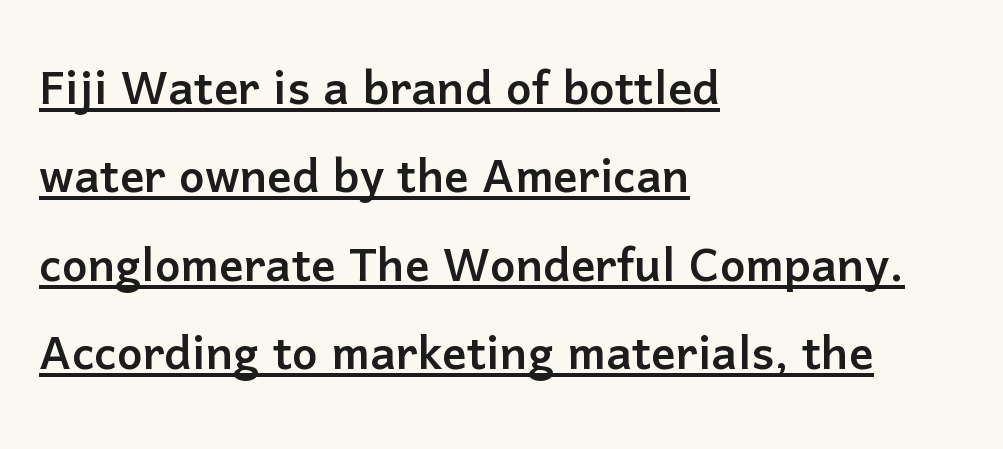
{"serif": "no", "italic": "no", "width": "normal", "stroke_contrast": "low", "x_height": "medium", "monospaced": "no", "underline": "yes", "align": "left", "line_spacing": "normal", "line_spacing_ratio": 1.45, "letter_spacing": "normal", "letter_spacing_em": 0.0, "glyph_px": 61}
